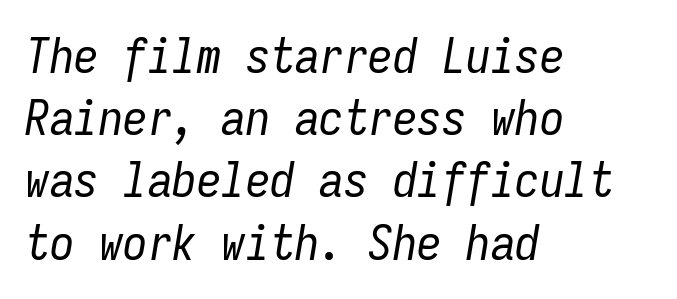
{"italic": "yes", "lean": "right", "slant_degrees": 9, "bold": "no", "weight": "regular", "width": "condensed", "stroke_contrast": "low", "x_height": "medium", "monospaced": "yes", "underline": "no", "align": "left", "line_spacing": "normal", "line_spacing_ratio": 1.27, "letter_spacing": "normal", "letter_spacing_em": 0.0, "glyph_px": 49}
